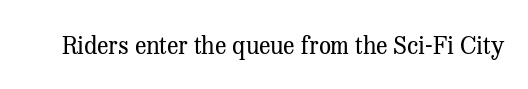
The image shows 24 px text type, upright; set normal letter spacing, not underlined.
